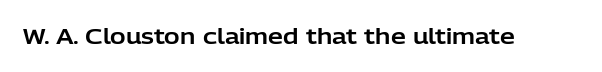
Q: Is the text italic (slanted)? A: No, it is upright.
Q: Is the text underlined? A: No.
Q: Is the spacing between letters normal or unusually wide? A: Normal.
